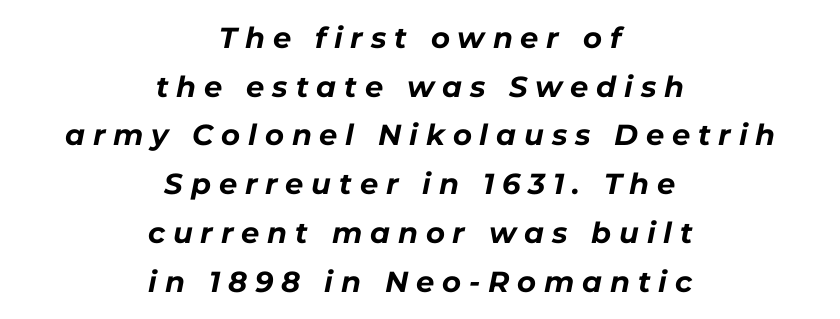
Q: Is the text bold? A: Yes.
Q: Is the text italic (slanted)? A: Yes, it leans right by about 11 degrees.
Q: Is the text underlined? A: No.
Q: How is the paragraph aligned? A: Centered.
Q: Is the spacing between letters normal or unusually wide? A: Unusually wide.
Q: Is the spacing between lines tight, normal or loose? A: Normal.
Q: Width (condensed, normal, or wide)? A: Normal.
Q: Stroke contrast? A: Low.
Q: x-height? A: Medium.
Q: Monospaced? A: No.
